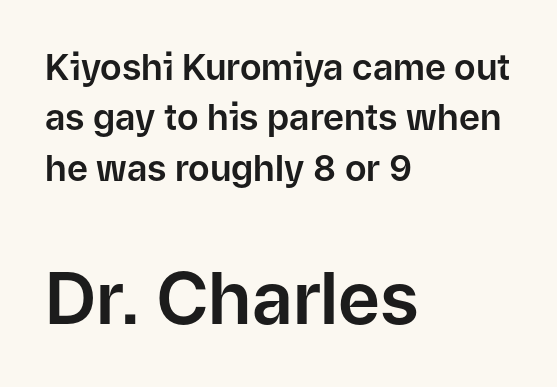
{"serif": "no", "italic": "no", "width": "normal", "stroke_contrast": "low", "x_height": "medium", "monospaced": "no", "underline": "no", "align": "left", "line_spacing": "normal", "line_spacing_ratio": 1.4, "letter_spacing": "normal", "letter_spacing_em": 0.0, "larger_block": "second", "size_ratio": 2.0, "glyph_px": 72}
